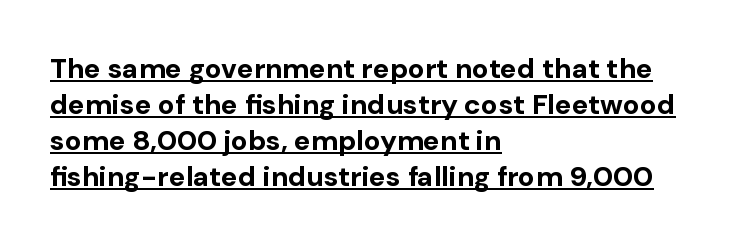
Q: Is the text bold? A: Yes.
Q: Is the text italic (slanted)? A: No, it is upright.
Q: Is the typeface a serif or a sans-serif typeface? A: Sans-serif.
Q: Is the text underlined? A: Yes.
Q: How is the paragraph aligned? A: Left-aligned.
Q: Is the spacing between letters normal or unusually wide? A: Normal.
Q: Is the spacing between lines tight, normal or loose? A: Normal.
Q: Width (condensed, normal, or wide)? A: Normal.
Q: Stroke contrast? A: Low.
Q: x-height? A: Medium.
Q: Monospaced? A: No.
